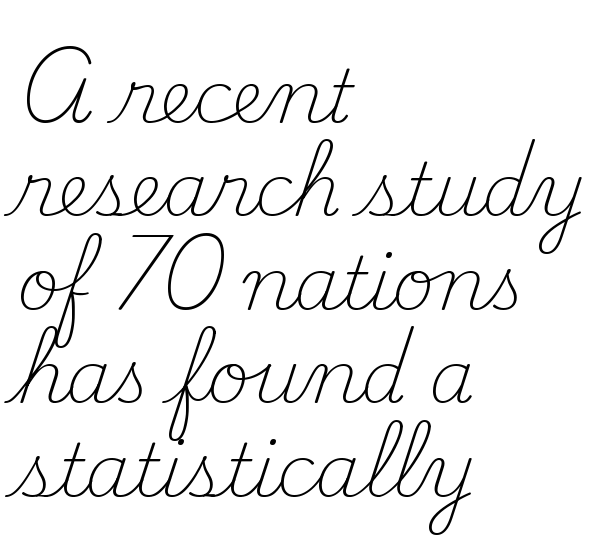
A typesetter would call this zero additional tracking. The lines are quadded left. The face used here is proportionally spaced, like ordinary book or web type. The font family rendered here belongs to the serif group.
